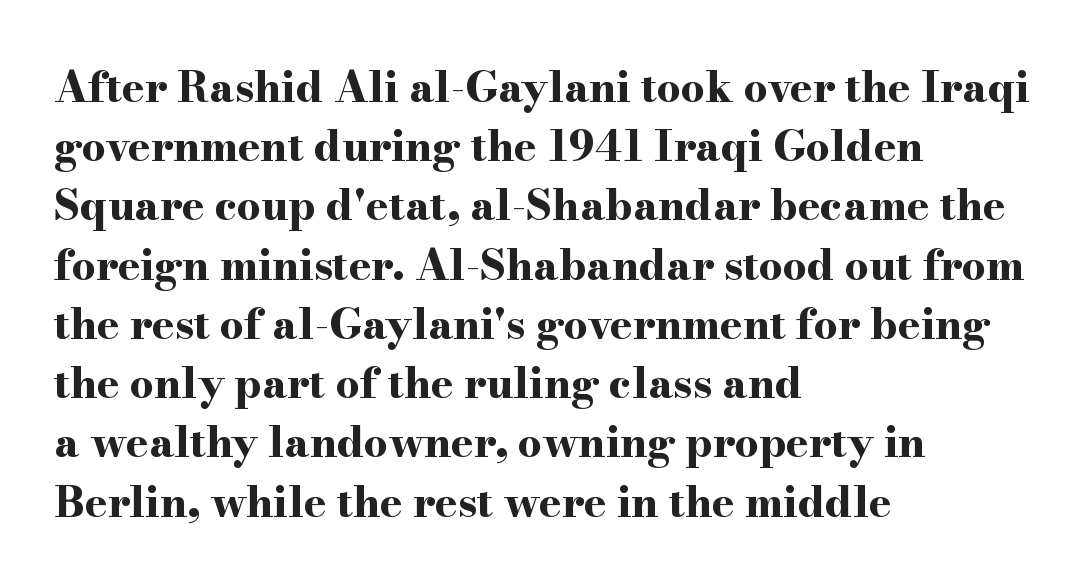
What stands out about the letter spacing? Nothing — it is the standard amount. Short and long lines alike share a common starting point at left. The passage shown is emphatically bold. The passage shown is not underscored anywhere. Posture: vertical. Proportional: the letters do not fall into vertical columns.
